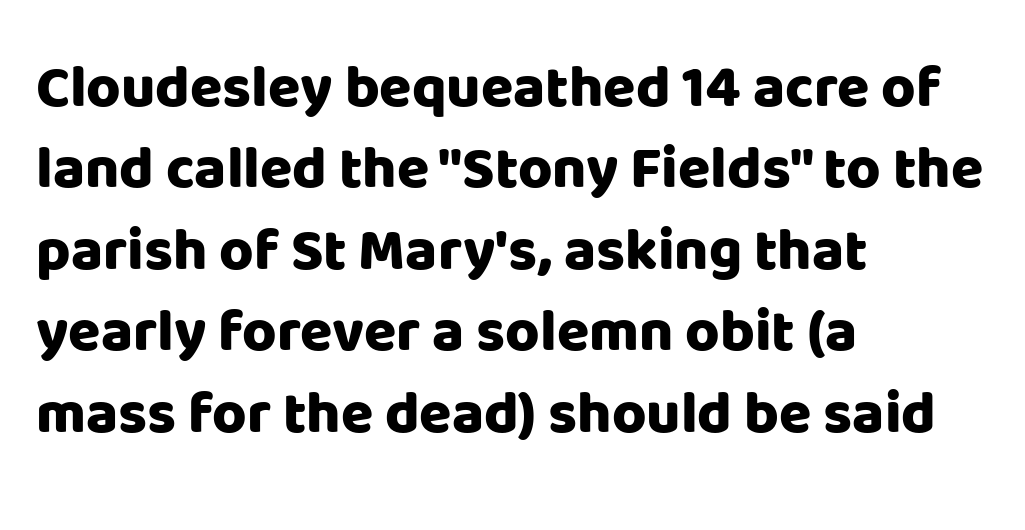
Short and long lines alike share a common starting point at left. This sample uses a sans-serif face. What's the leading like? Ordinary, nothing unusual. Looks like regular typesetting: each glyph gets only the width it needs. It's the straight-up-and-down kind of type. The face used here is rendered with its standard letterfit.
